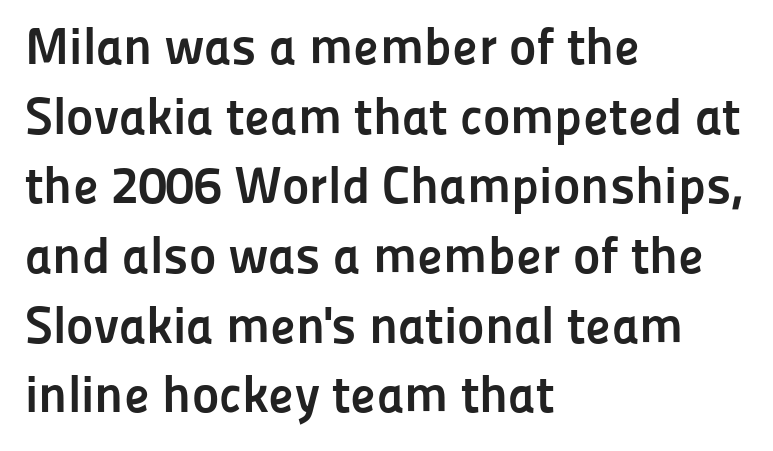
{"serif": "no", "italic": "no", "bold": "yes", "weight": "semibold", "width": "normal", "stroke_contrast": "low", "x_height": "medium", "monospaced": "no", "underline": "no", "align": "left", "line_spacing": "normal", "line_spacing_ratio": 1.34, "letter_spacing": "normal", "letter_spacing_em": 0.0, "glyph_px": 52}
